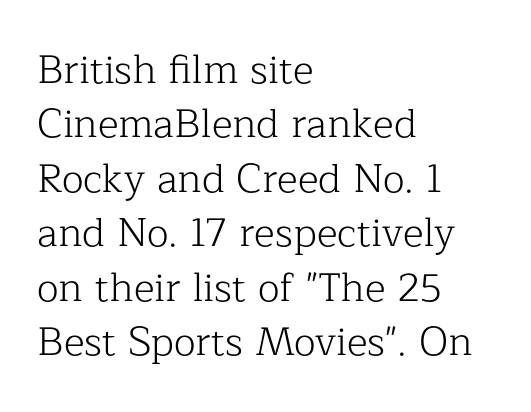
{"serif": "yes", "italic": "no", "bold": "no", "weight": "light", "width": "normal", "stroke_contrast": "low", "x_height": "medium", "monospaced": "no", "underline": "no", "align": "left", "line_spacing": "normal", "line_spacing_ratio": 1.36, "letter_spacing": "normal", "letter_spacing_em": 0.0, "glyph_px": 40}
